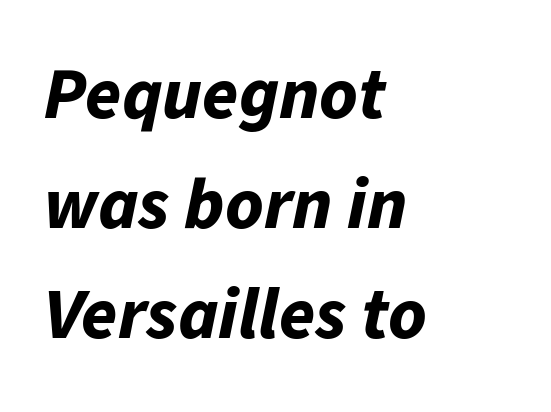
The image shows 73 px bold type, italic (leaning right); set left-aligned, normal line spacing (1.51x), normal letter spacing, not underlined; low stroke contrast and a medium x-height.
